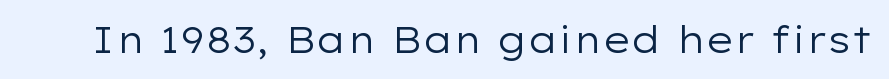
{"serif": "no", "italic": "no", "bold": "no", "weight": "regular", "width": "wide", "stroke_contrast": "low", "x_height": "medium", "monospaced": "no", "underline": "no", "letter_spacing": "normal", "letter_spacing_em": 0.0, "glyph_px": 37}
